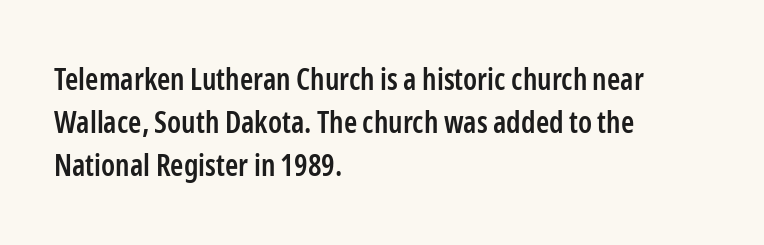
{"serif": "no", "italic": "no", "bold": "semi", "weight": "semibold", "width": "condensed", "stroke_contrast": "low", "x_height": "medium", "monospaced": "no", "underline": "no", "align": "left", "line_spacing": "normal", "line_spacing_ratio": 1.44, "letter_spacing": "normal", "letter_spacing_em": 0.0, "glyph_px": 30}
